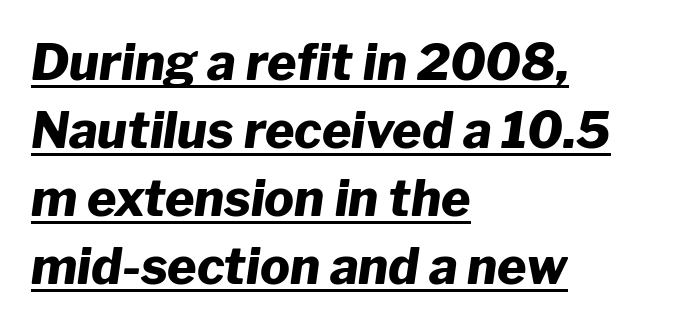
{"italic": "yes", "lean": "right", "slant_degrees": 8, "bold": "yes", "weight": "heavy", "width": "normal", "stroke_contrast": "low", "x_height": "medium", "monospaced": "no", "underline": "yes", "align": "left", "line_spacing": "normal", "line_spacing_ratio": 1.36, "letter_spacing": "normal", "letter_spacing_em": 0.0, "glyph_px": 50}
